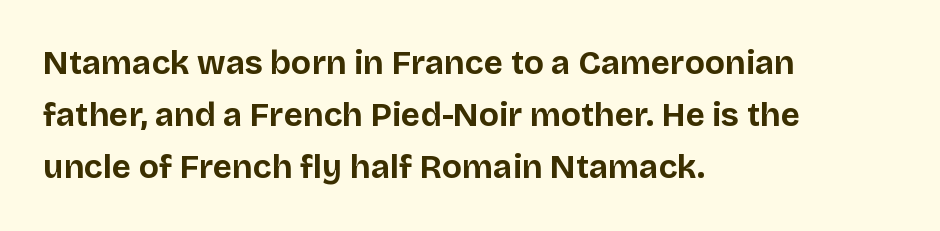
{"serif": "no", "italic": "no", "bold": "yes", "weight": "bold", "width": "normal", "stroke_contrast": "low", "x_height": "large", "monospaced": "no", "underline": "no", "align": "left", "line_spacing": "normal", "line_spacing_ratio": 1.58, "letter_spacing": "normal", "letter_spacing_em": 0.0, "glyph_px": 33}
